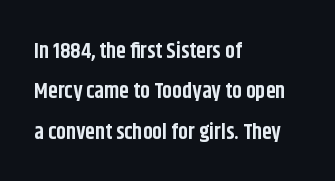
{"italic": "no", "bold": "yes", "underline": "no", "align": "left", "line_spacing_ratio": 1.84, "letter_spacing": "normal", "letter_spacing_em": 0.0, "glyph_px": 22}
